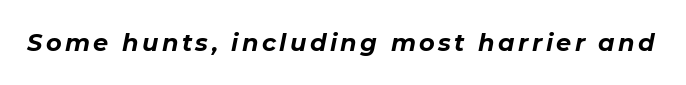
{"italic": "yes", "lean": "right", "slant_degrees": 11, "bold": "yes", "underline": "no", "glyph_px": 24}
